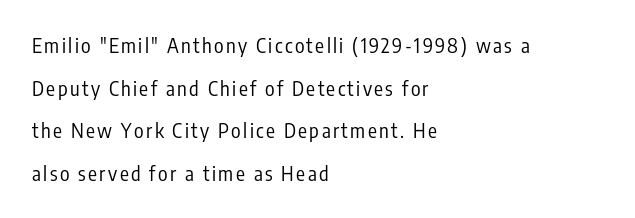
The image shows 20 px text type, upright; set left-aligned, loose line spacing (2.13x), not underlined.
